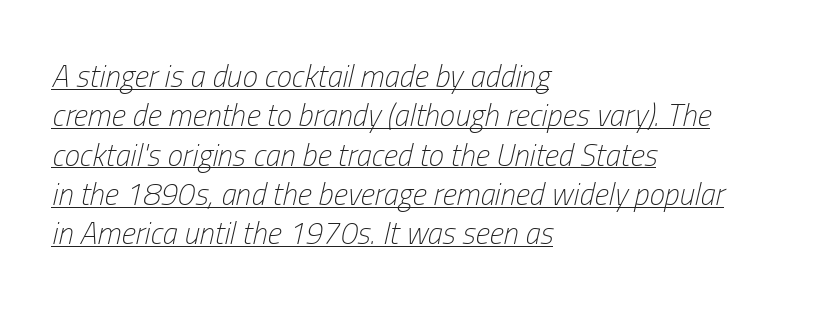
The image shows 31 px light, condensed type, italic (leaning right); set left-aligned, normal line spacing (1.27x), normal letter spacing, underlined; low stroke contrast and a medium x-height.
